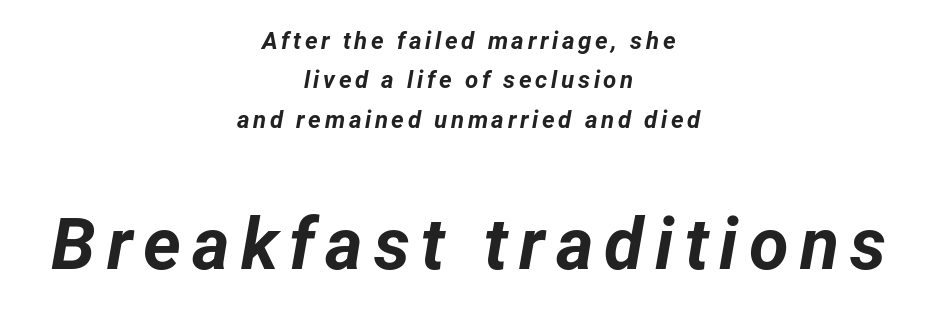
{"italic": "yes", "lean": "right", "slant_degrees": 12, "bold": "yes", "weight": "bold", "width": "normal", "stroke_contrast": "low", "x_height": "medium", "monospaced": "no", "underline": "no", "align": "center", "line_spacing": "normal", "line_spacing_ratio": 1.64, "larger_block": "second", "size_ratio": 3.0, "glyph_px": 72}
